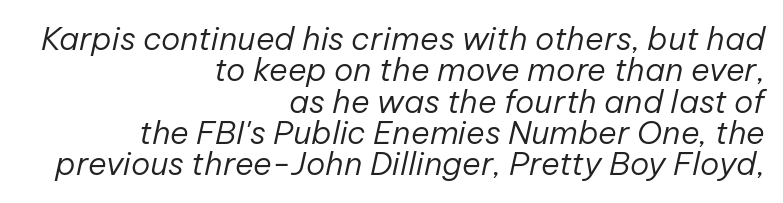
Q: Is the text bold? A: No.
Q: Is the text italic (slanted)? A: Yes, it leans right by about 12 degrees.
Q: Is the text underlined? A: No.
Q: How is the paragraph aligned? A: Right-aligned.
Q: Is the spacing between letters normal or unusually wide? A: Normal.
Q: Is the spacing between lines tight, normal or loose? A: Tight.
Q: Width (condensed, normal, or wide)? A: Normal.
Q: Stroke contrast? A: Low.
Q: x-height? A: Medium.
Q: Monospaced? A: No.
